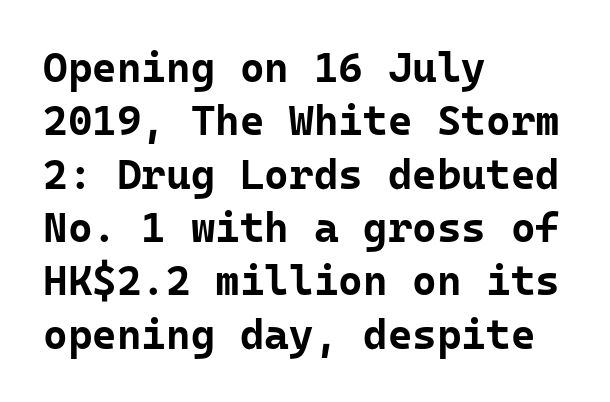
{"serif": "no", "italic": "no", "bold": "yes", "weight": "bold", "width": "normal", "stroke_contrast": "low", "x_height": "medium", "underline": "no", "align": "left", "line_spacing": "normal", "line_spacing_ratio": 1.27, "letter_spacing": "normal", "letter_spacing_em": 0.0, "glyph_px": 42}
